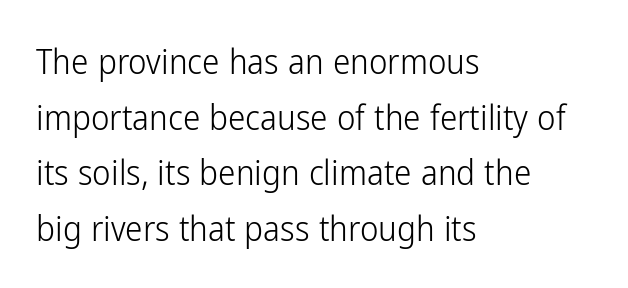
Q: Is the text bold? A: No.
Q: Is the text italic (slanted)? A: No, it is upright.
Q: Is the typeface a serif or a sans-serif typeface? A: Sans-serif.
Q: Is the text underlined? A: No.
Q: How is the paragraph aligned? A: Left-aligned.
Q: Is the spacing between letters normal or unusually wide? A: Normal.
Q: Is the spacing between lines tight, normal or loose? A: Normal.
Q: Width (condensed, normal, or wide)? A: Condensed.
Q: Stroke contrast? A: Low.
Q: x-height? A: Medium.
Q: Monospaced? A: No.
